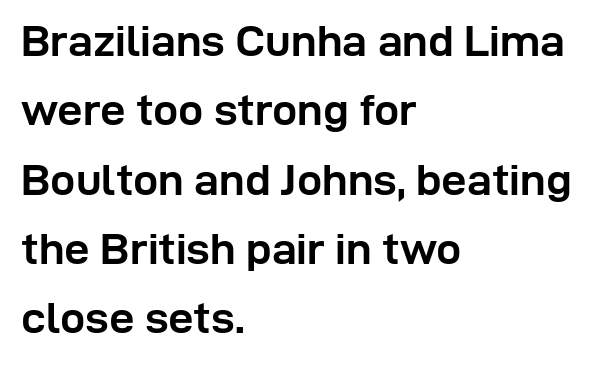
Q: Is the text bold? A: Yes.
Q: Is the text italic (slanted)? A: No, it is upright.
Q: Is the typeface a serif or a sans-serif typeface? A: Sans-serif.
Q: Is the text underlined? A: No.
Q: How is the paragraph aligned? A: Left-aligned.
Q: Is the spacing between letters normal or unusually wide? A: Normal.
Q: Is the spacing between lines tight, normal or loose? A: Normal.
Q: Width (condensed, normal, or wide)? A: Normal.
Q: Stroke contrast? A: Low.
Q: x-height? A: Medium.
Q: Monospaced? A: No.
